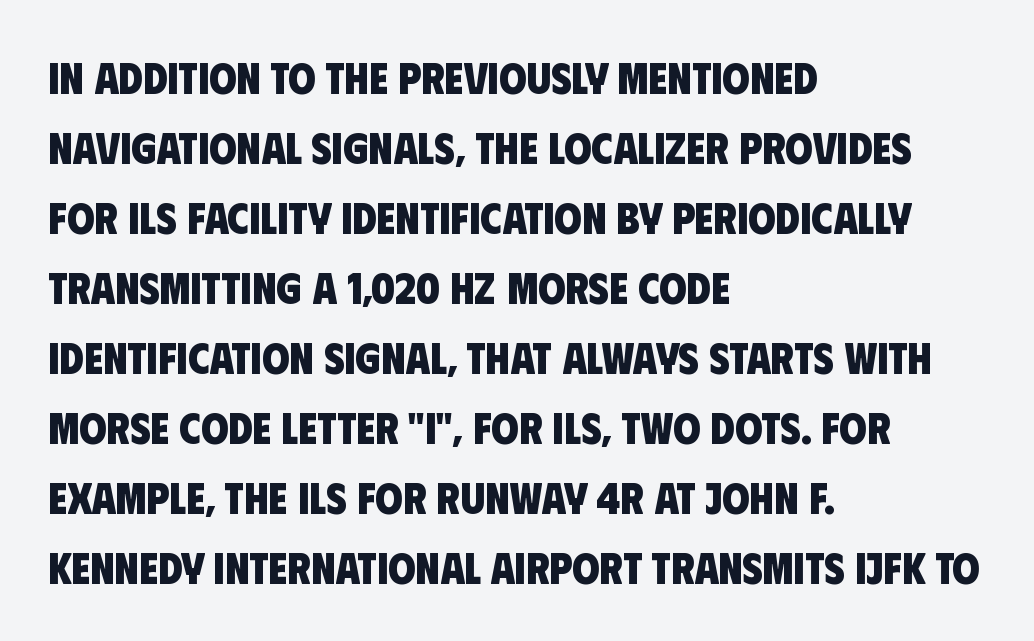
The letters sit at their default tracking, neither squeezed nor spread. The passage is arranged the way most books set body copy — flush left. Whoever set this chose a conventional vertical rhythm. Strong, thick strokes mark this as bold type. Note the varied advance widths — an 'i' is clearly narrower than an 'm'.
